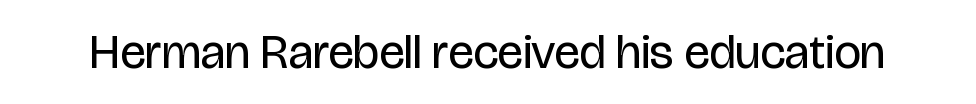
The image shows 48 px regular-weight, condensed sans-serif type, upright; set normal letter spacing, not underlined; low stroke contrast and a large x-height.
